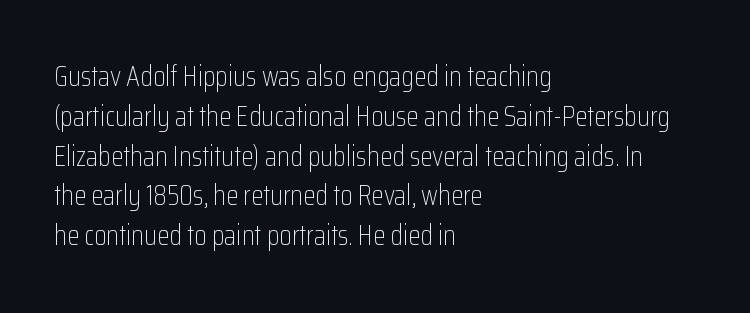
The image shows 28 px light, condensed sans-serif type, upright; set left-aligned, normal line spacing (1.42x), normal letter spacing, not underlined; low stroke contrast and a medium x-height.
